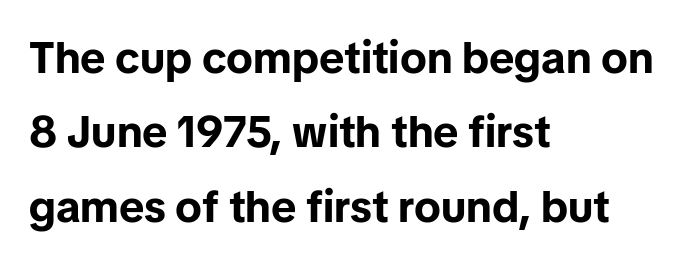
A typesetter would call this proportional, since set widths differ per character. Is there any slant? The stems are plumb. How would I describe the line gaps? Plain and ordinary. Caption: multi-line text, flush left, ragged right. Bare-footed words on every line.
